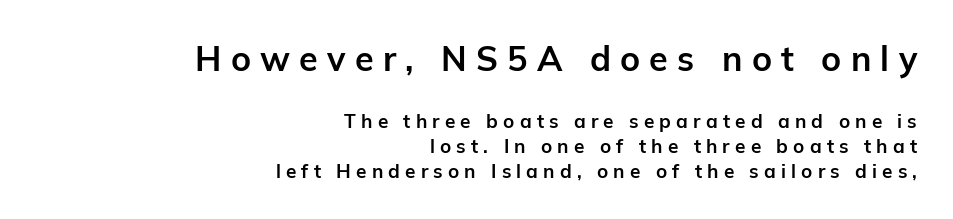
The image shows 34 px bold sans-serif type, upright; set right-aligned, normal line spacing (1.31x), unusually wide letter spacing (+0.27 em), not underlined; the first (top) block is 1.79x larger; low stroke contrast and a medium x-height.
